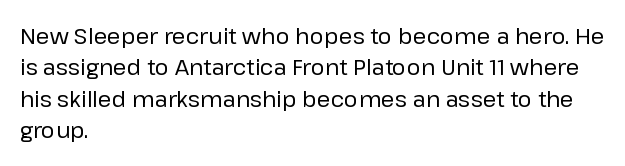
The line-height multiplier appears to be the usual default. The ragged edge is on the right, which tells us the setting is flush left. A typesetter would mark this as roman, not italic. This sample uses plain, unmodified letter spacing. No letter is thick-stroked: the sample isn't bold.
